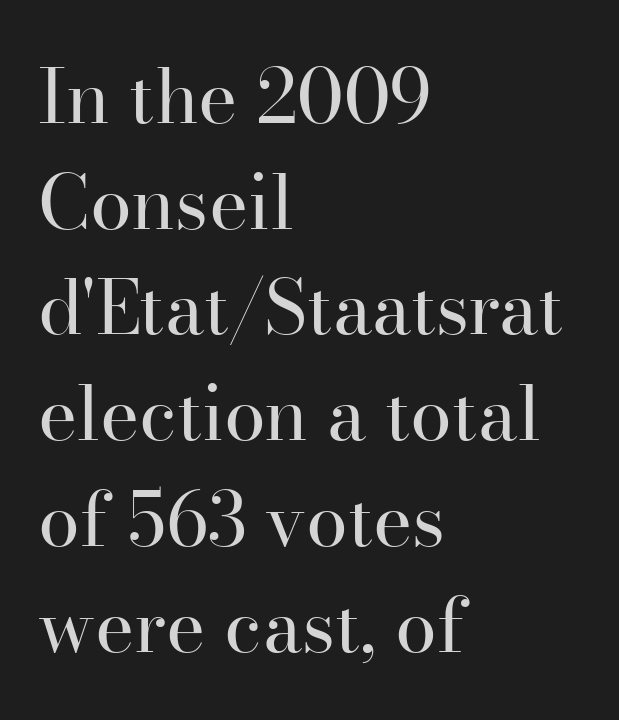
Q: Is the text bold? A: No.
Q: Is the text italic (slanted)? A: No, it is upright.
Q: Is the typeface a serif or a sans-serif typeface? A: Serif.
Q: Is the text underlined? A: No.
Q: How is the paragraph aligned? A: Left-aligned.
Q: Is the spacing between letters normal or unusually wide? A: Normal.
Q: Is the spacing between lines tight, normal or loose? A: Normal.
Q: Width (condensed, normal, or wide)? A: Normal.
Q: Stroke contrast? A: High.
Q: x-height? A: Small.
Q: Monospaced? A: No.
